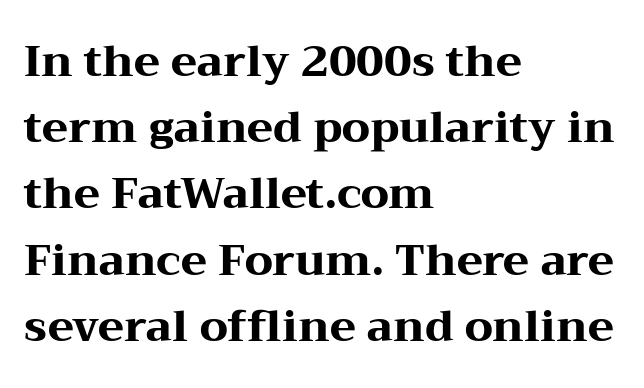
The image shows 43 px heavy, wide serif type, upright; set left-aligned, normal line spacing (1.54x), normal letter spacing, not underlined; medium stroke contrast and a medium x-height.
